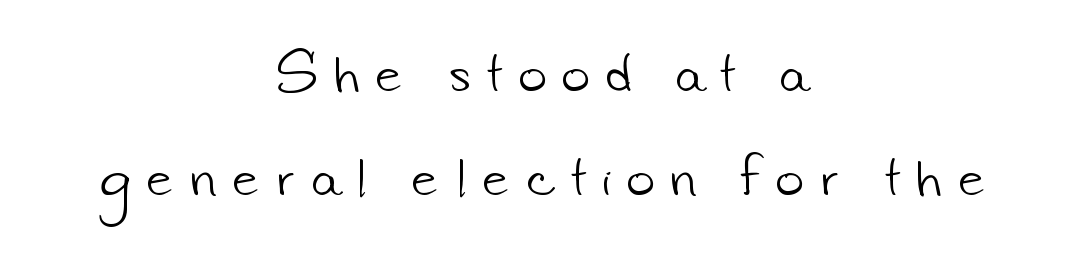
The image shows 48 px light sans-serif type; set centered, loose line spacing (2.16x), unusually wide letter spacing (+0.34 em), not underlined; low stroke contrast and a small x-height.
